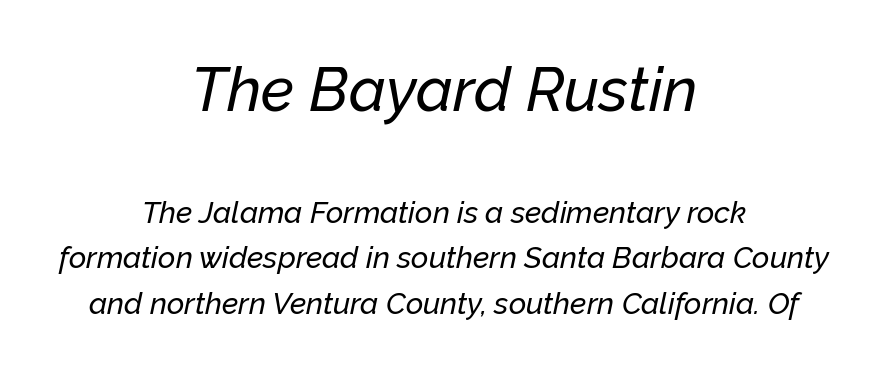
Alignment: centered. This layout puts the oversized block above and the modest block below. Character widths vary here, with narrow letters taking less room than wide ones. Looking at the ascenders, they clearly lean. Characters follow at the spacing the type designer built in. The leading is moderate, giving the passage an even texture.
